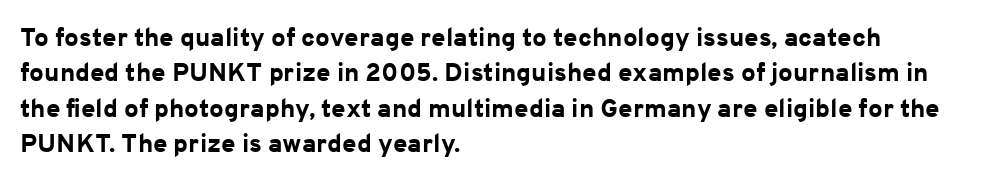
{"italic": "no", "bold": "yes", "underline": "no", "align": "left", "line_spacing": "normal", "line_spacing_ratio": 1.36, "letter_spacing": "normal", "letter_spacing_em": 0.0, "glyph_px": 26}
